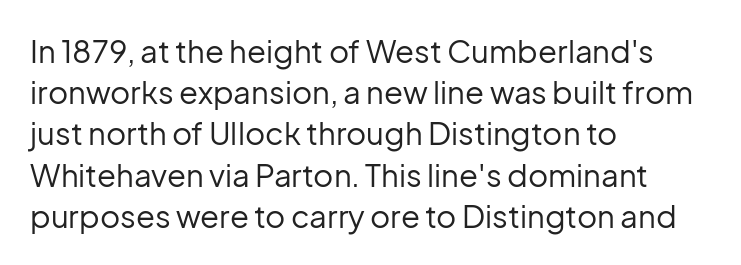
The lines sit at an ordinary, default distance from one another. The typesetter chose a ragged-right arrangement here. Serif or sans? Sans — the stroke terminals are bare. Nobody touched the tracking dial on this one. No heavy texture on the line: the type isn't bold.
